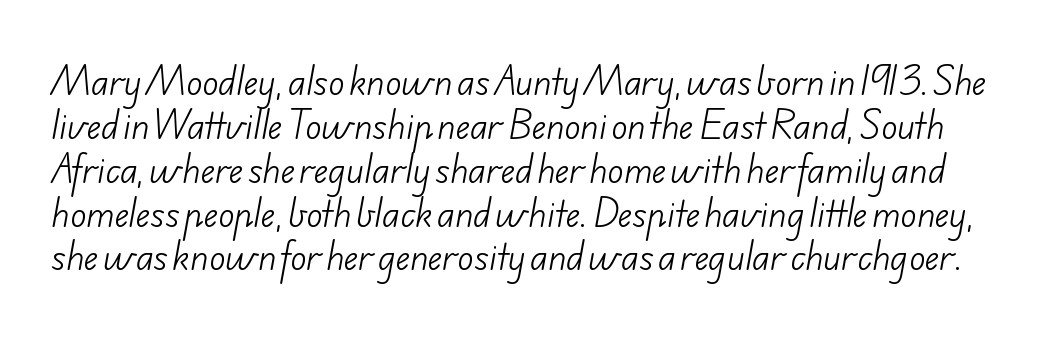
The image shows 34 px light sans-serif type; set normal line spacing (1.29x), normal letter spacing, not underlined; low stroke contrast and a small x-height.
